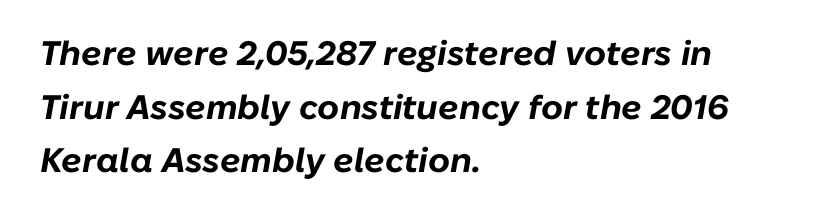
Q: Is the text bold? A: Yes.
Q: Is the text italic (slanted)? A: Yes, it leans right by about 10 degrees.
Q: Is the text underlined? A: No.
Q: How is the paragraph aligned? A: Left-aligned.
Q: Is the spacing between letters normal or unusually wide? A: Normal.
Q: Is the spacing between lines tight, normal or loose? A: Normal.
Q: Width (condensed, normal, or wide)? A: Normal.
Q: Stroke contrast? A: Low.
Q: x-height? A: Medium.
Q: Monospaced? A: No.
